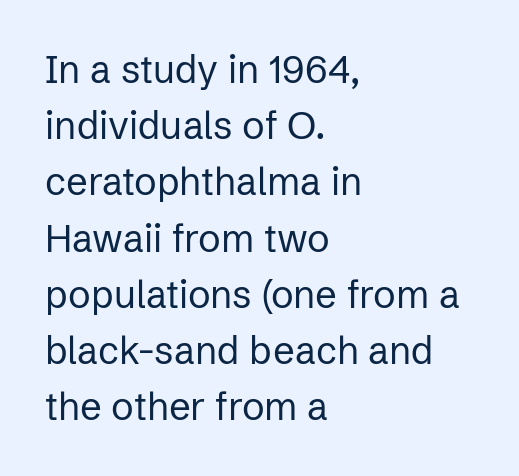
{"serif": "no", "italic": "no", "bold": "no", "weight": "regular", "width": "normal", "stroke_contrast": "low", "x_height": "medium", "monospaced": "no", "underline": "no", "align": "left", "line_spacing": "normal", "line_spacing_ratio": 1.48, "letter_spacing": "normal", "letter_spacing_em": 0.0, "glyph_px": 38}
